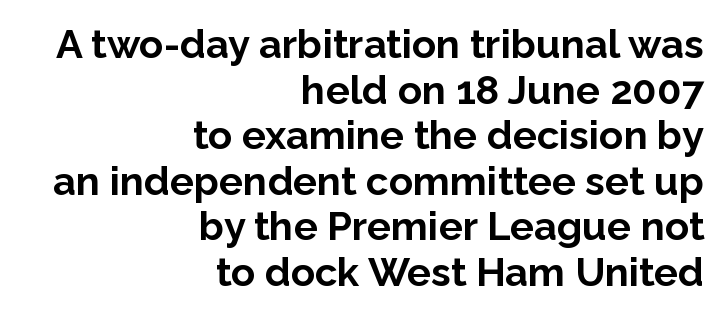
Q: Is the text bold? A: Yes.
Q: Is the text italic (slanted)? A: No, it is upright.
Q: Is the typeface a serif or a sans-serif typeface? A: Sans-serif.
Q: Is the text underlined? A: No.
Q: How is the paragraph aligned? A: Right-aligned.
Q: Is the spacing between letters normal or unusually wide? A: Normal.
Q: Is the spacing between lines tight, normal or loose? A: Tight.
Q: Width (condensed, normal, or wide)? A: Normal.
Q: Stroke contrast? A: Low.
Q: x-height? A: Medium.
Q: Monospaced? A: No.
